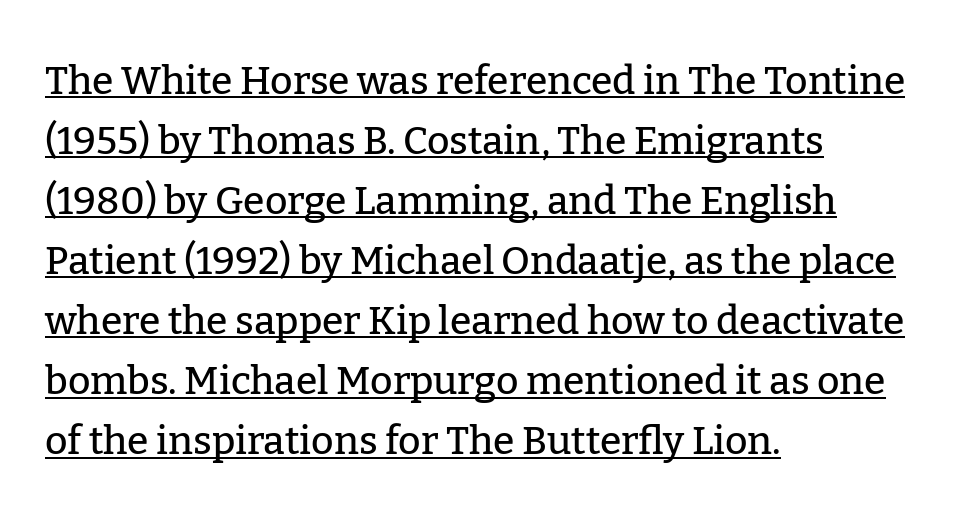
Compared with undecorated copy, this sample adds a rule below the words. A classic flush-left, rag-right setting is used for this passage. Notice how descenders clear the ascenders below comfortably — that's standard leading. I'd call this a serif setting — the letters wear small feet. Is this a fixed-width face? No — the glyphs have proportional, varying widths. This sample uses plain, unmodified letter spacing.
